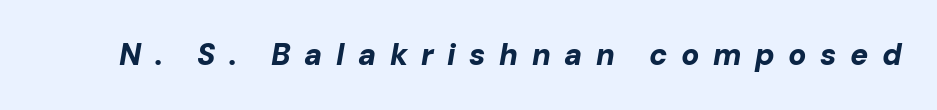
Does the lettering tilt? It does — this is italic. Descenders are the only things crossing below the line. Tracking here is generous; glyphs stand well apart from one another. In terms of weight, the rendering is a true, heavy bold.
